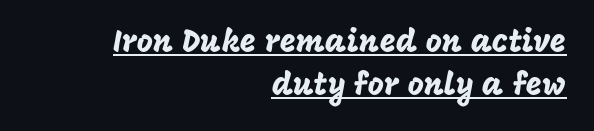
The image shows 31 px sans-serif type; set right-aligned, normal line spacing (1.38x), normal letter spacing, underlined; low stroke contrast and a large x-height.
